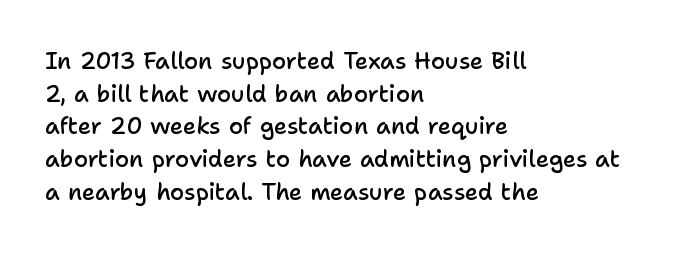
A classic flush-left, rag-right setting is used for this passage. Inter-character spacing is left at the font's built-in metrics. Notice how descenders clear the ascenders below comfortably — that's standard leading. Stroke thickness is moderately raised; the sample reads as semibold. Quick note: underline off.
